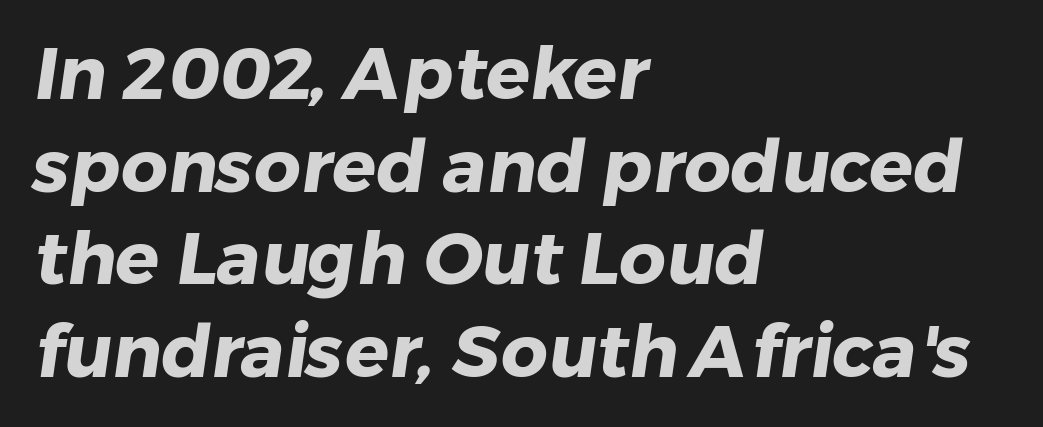
What kind of face is this? One without serifs — a sans. The space between consecutive lines is moderate. The compositor pushed each line to the left boundary. Default kerning and tracking; the words read as compact shapes. The strip under each line holds only bare page. Emphasis by weight is at full strength: bold.
